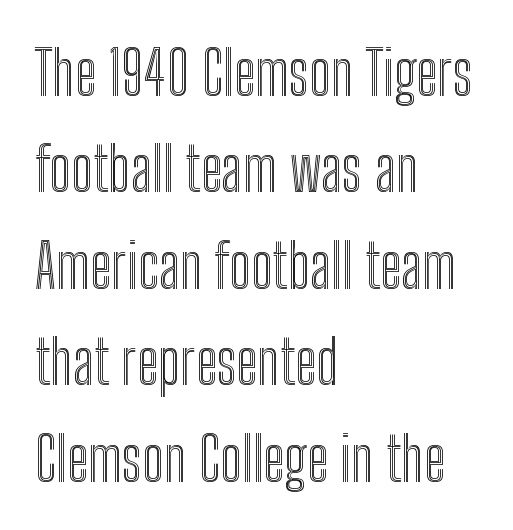
The image shows 61 px condensed type, upright; set left-aligned, normal line spacing (1.58x), normal letter spacing, not underlined; a medium x-height.
